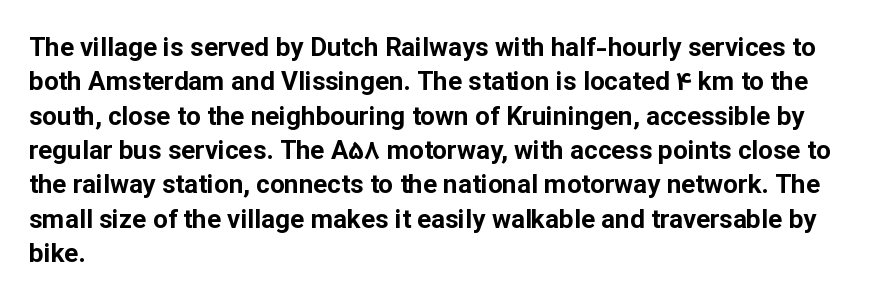
The image shows 26 px bold type, upright; set left-aligned, normal line spacing (1.32x), normal letter spacing, not underlined.
